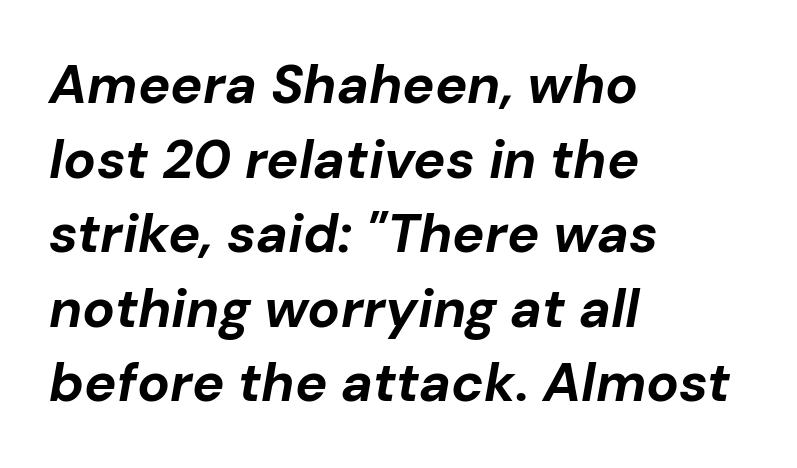
The image shows 54 px bold type, italic (leaning right); set left-aligned, normal line spacing (1.38x), normal letter spacing, not underlined; low stroke contrast and a medium x-height.
